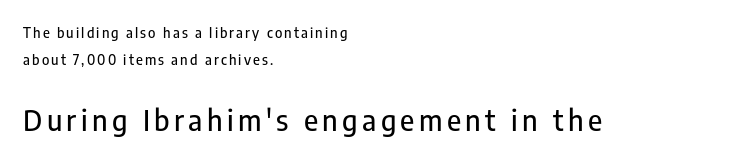
Do the characters align in a grid? No, the font is proportional. Visually the block forms a straight wall on the left and a jagged coastline on the right. Check where the strokes stop: nothing finishes them off — pure sans. Horizontal bands of white between lines are thick stripes. The gap between lines stays unmarked.
